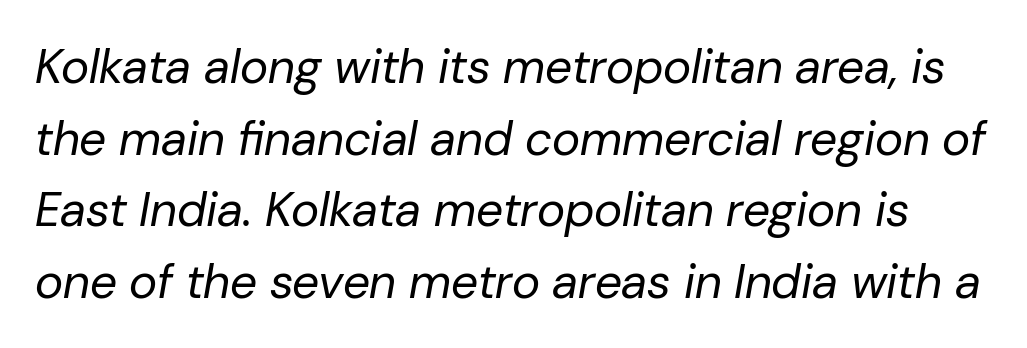
{"italic": "yes", "lean": "right", "slant_degrees": 10, "bold": "no", "weight": "regular", "width": "normal", "stroke_contrast": "low", "x_height": "medium", "monospaced": "no", "underline": "no", "line_spacing": "normal", "line_spacing_ratio": 1.49, "letter_spacing": "normal", "letter_spacing_em": 0.0, "glyph_px": 48}
